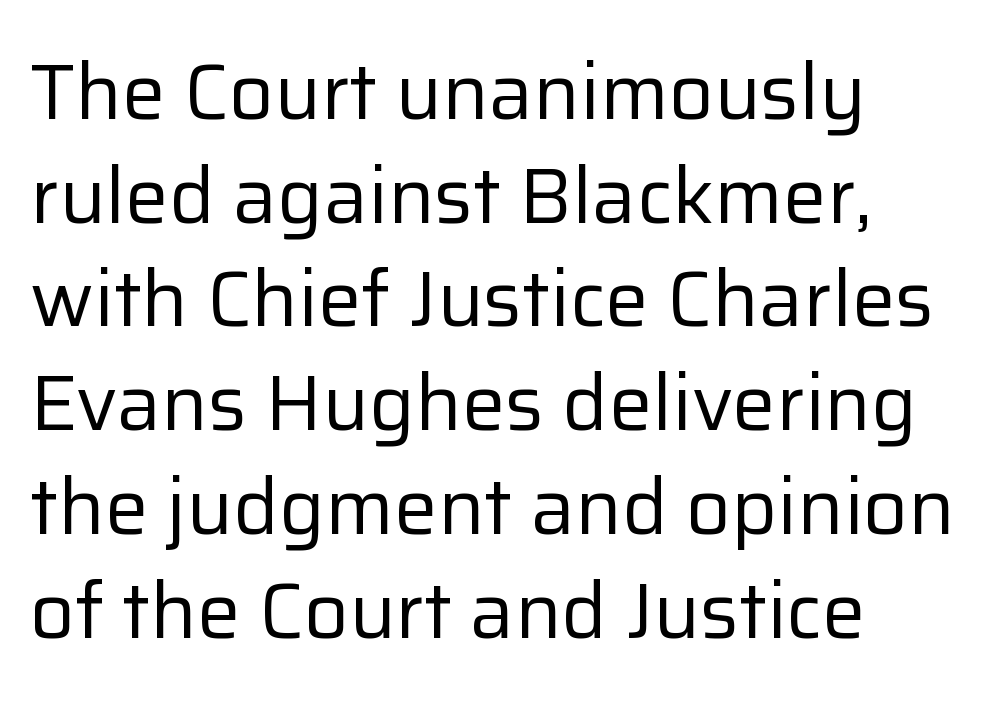
{"serif": "no", "italic": "no", "bold": "no", "weight": "regular", "width": "normal", "stroke_contrast": "low", "x_height": "medium", "monospaced": "no", "underline": "no", "align": "left", "line_spacing": "normal", "line_spacing_ratio": 1.33, "letter_spacing": "normal", "letter_spacing_em": 0.0, "glyph_px": 78}
